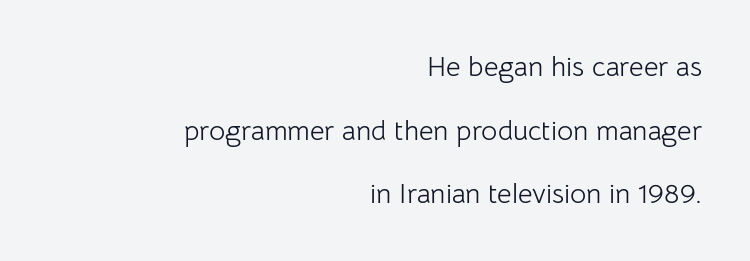
The image shows 28 px light sans-serif type, upright; set right-aligned, loose line spacing (2.27x), normal letter spacing, not underlined; low stroke contrast and a medium x-height.
